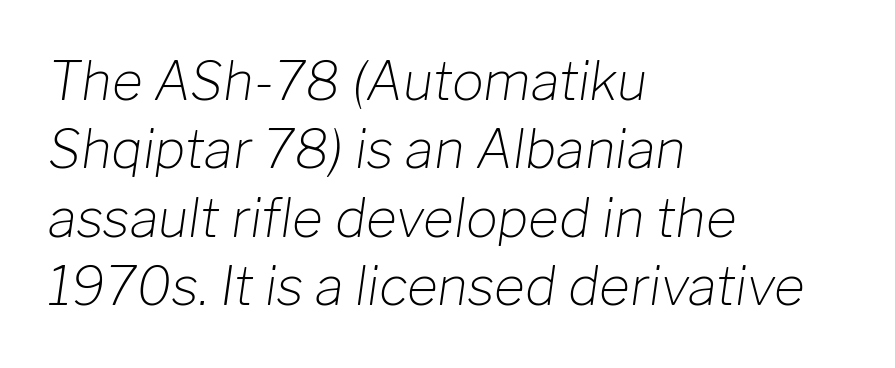
These lines are set flush left with a ragged right edge. The font's italic variant was chosen for this text. In terms of leading, this rendering sits right in the middle. Is the letter spacing exaggerated? No — it looks like the ordinary default. Beneath every word, the page is bare.
